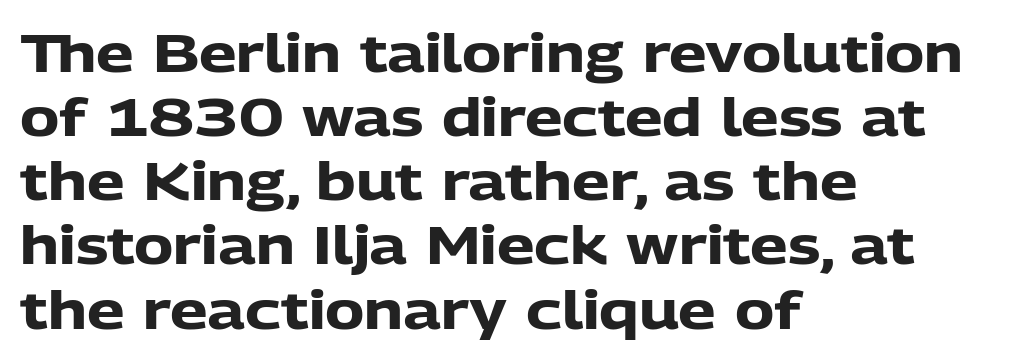
{"serif": "no", "italic": "no", "bold": "yes", "weight": "heavy", "width": "normal", "stroke_contrast": "low", "x_height": "medium", "monospaced": "no", "underline": "no", "align": "left", "line_spacing_ratio": 1.21, "letter_spacing": "normal", "letter_spacing_em": 0.0, "glyph_px": 53}
